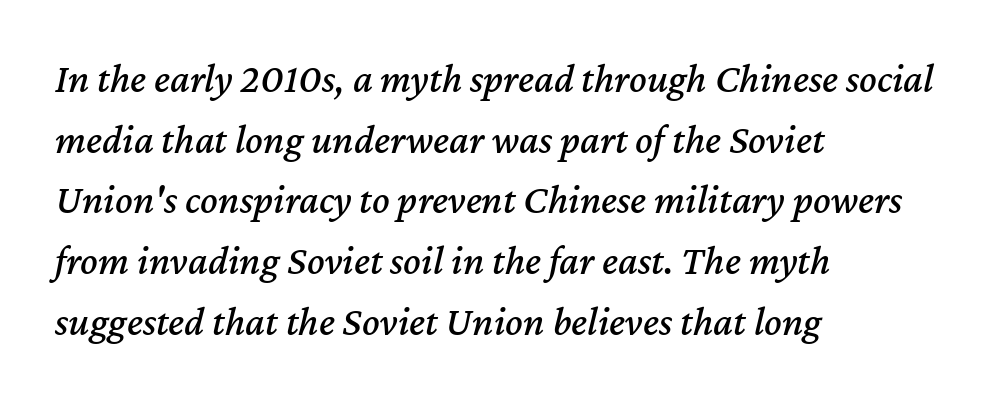
{"italic": "yes", "lean": "right", "slant_degrees": 12, "width": "normal", "stroke_contrast": "medium", "x_height": "medium", "monospaced": "no", "underline": "no", "align": "left", "line_spacing": "normal", "line_spacing_ratio": 1.48, "letter_spacing": "normal", "letter_spacing_em": 0.0, "glyph_px": 41}
